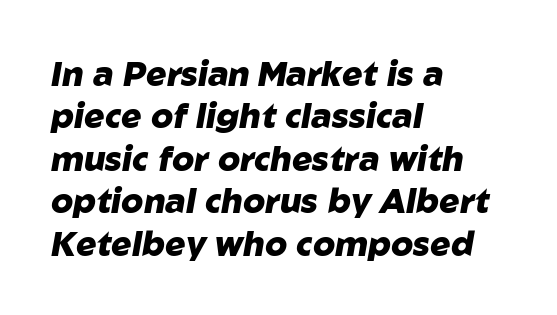
The image shows 34 px heavy type, italic (leaning right); set left-aligned, normal line spacing (1.25x), normal letter spacing, not underlined; low stroke contrast and a medium x-height.
